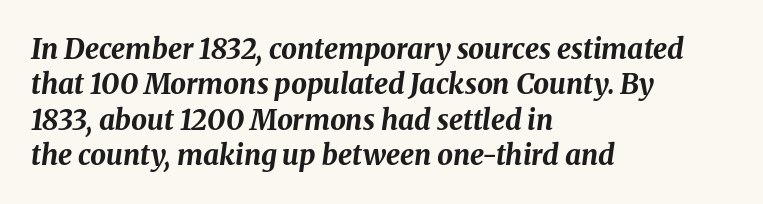
Q: Is the text bold? A: Yes.
Q: Is the text italic (slanted)? A: Yes, it leans right by about 8 degrees.
Q: Is the text underlined? A: No.
Q: How is the paragraph aligned? A: Left-aligned.
Q: Is the spacing between letters normal or unusually wide? A: Normal.
Q: Is the spacing between lines tight, normal or loose? A: Normal.
Q: Width (condensed, normal, or wide)? A: Normal.
Q: Stroke contrast? A: Medium.
Q: x-height? A: Medium.
Q: Monospaced? A: No.
